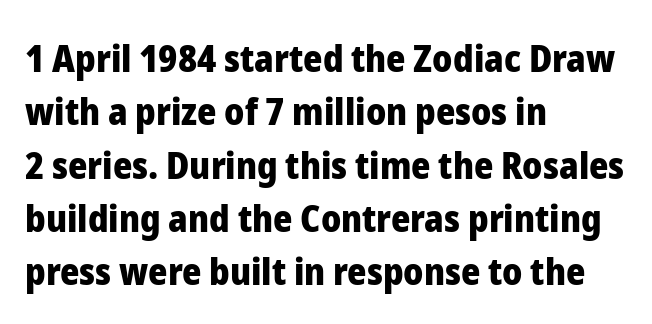
Q: Is the text bold? A: Yes.
Q: Is the text italic (slanted)? A: No, it is upright.
Q: Is the typeface a serif or a sans-serif typeface? A: Sans-serif.
Q: Is the text underlined? A: No.
Q: How is the paragraph aligned? A: Left-aligned.
Q: Is the spacing between letters normal or unusually wide? A: Normal.
Q: Is the spacing between lines tight, normal or loose? A: Normal.
Q: Width (condensed, normal, or wide)? A: Normal.
Q: Stroke contrast? A: Low.
Q: x-height? A: Medium.
Q: Monospaced? A: No.
